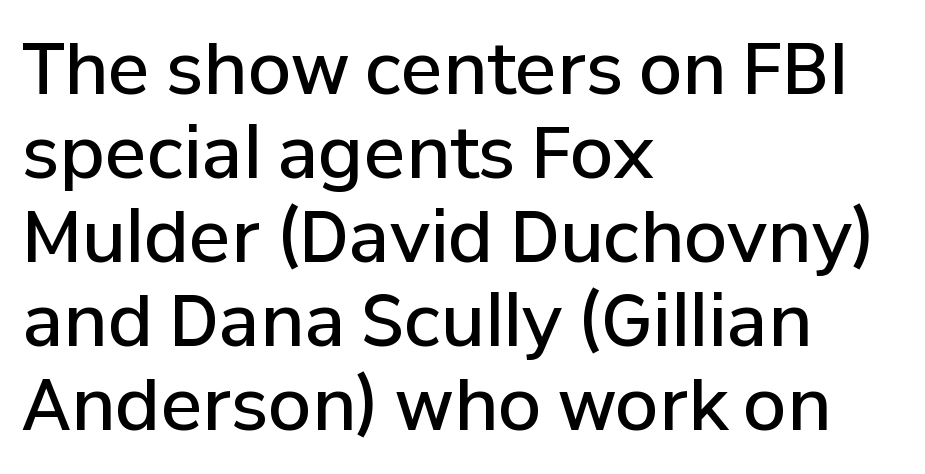
Typographic density is moderately raised because the face is semibold. The type sits square on the baseline with zero lean. These lines keep a tight, regular rhythm from letter to letter. Letters rest on an invisible, unmarked baseline. Each letter keeps its own natural width here, so spacing adapts to shape. Notice how the passage keeps a crisp vertical edge on the left only.
